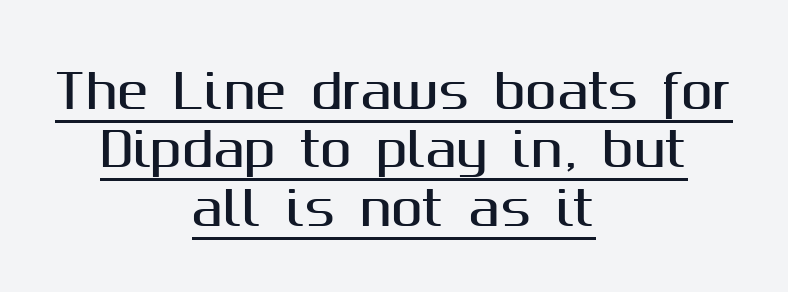
Q: Is the text italic (slanted)? A: No, it is upright.
Q: Is the typeface a serif or a sans-serif typeface? A: Sans-serif.
Q: Is the text underlined? A: Yes.
Q: How is the paragraph aligned? A: Centered.
Q: Is the spacing between letters normal or unusually wide? A: Normal.
Q: Width (condensed, normal, or wide)? A: Normal.
Q: Stroke contrast? A: Medium.
Q: x-height? A: Medium.
Q: Monospaced? A: No.
